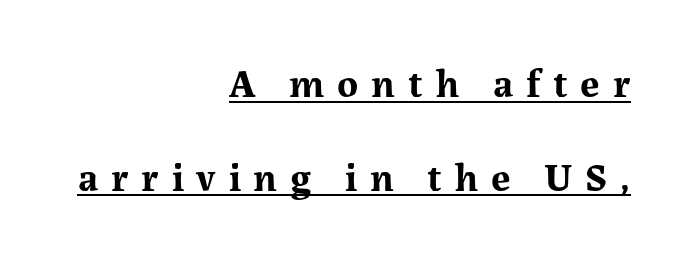
{"serif": "yes", "italic": "no", "bold": "yes", "weight": "bold", "width": "normal", "stroke_contrast": "medium", "x_height": "medium", "monospaced": "no", "underline": "yes", "align": "right", "line_spacing": "loose", "line_spacing_ratio": 2.34, "letter_spacing": "wide", "letter_spacing_em": 0.32, "glyph_px": 40}
